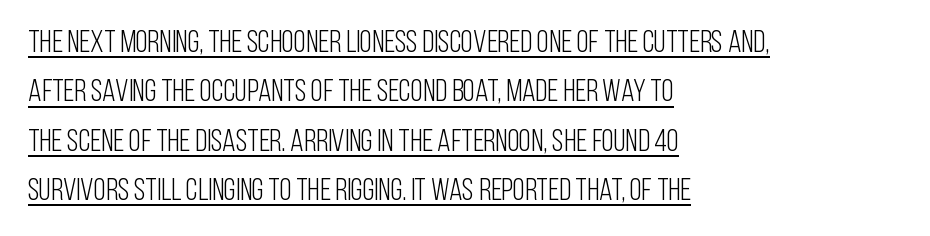
Q: Is the text bold? A: No.
Q: Is the text italic (slanted)? A: No, it is upright.
Q: Is the typeface a serif or a sans-serif typeface? A: Sans-serif.
Q: Is the text underlined? A: Yes.
Q: How is the paragraph aligned? A: Left-aligned.
Q: Is the spacing between letters normal or unusually wide? A: Normal.
Q: Is the spacing between lines tight, normal or loose? A: Normal.
Q: Width (condensed, normal, or wide)? A: Condensed.
Q: Stroke contrast? A: Low.
Q: x-height? A: Large.
Q: Monospaced? A: No.
